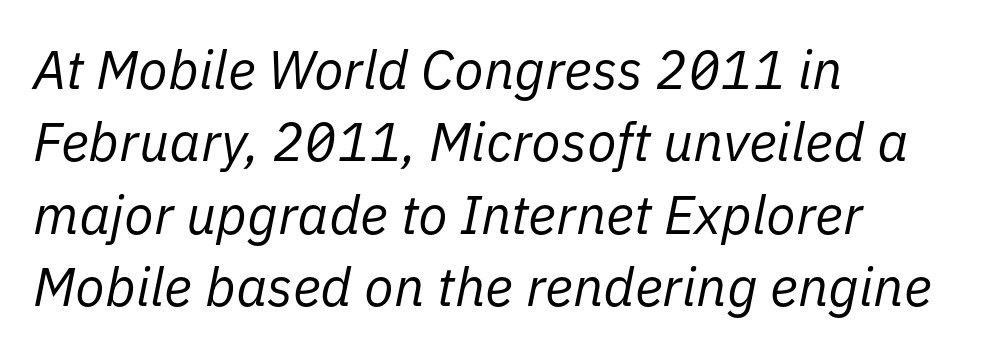
The image shows 54 px regular-weight type, italic (leaning right); set left-aligned, normal line spacing (1.34x), normal letter spacing, not underlined; low stroke contrast and a medium x-height.
